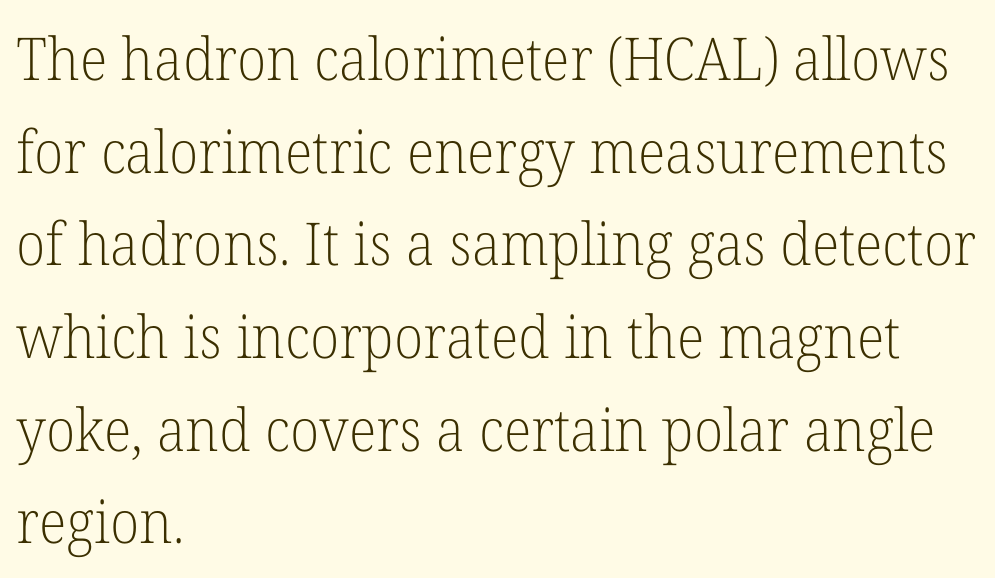
Do the letters lean? They stand straight. Yep, those are serifs on the letters. Vertical spacing — default. This sample has the flowing, uneven cadence of proportional lettering.
